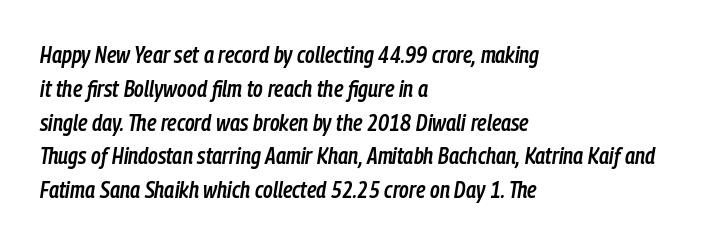
Q: Is the text bold? A: Semi-bold.
Q: Is the text italic (slanted)? A: Yes, it leans right by about 9 degrees.
Q: Is the text underlined? A: No.
Q: How is the paragraph aligned? A: Left-aligned.
Q: Is the spacing between letters normal or unusually wide? A: Normal.
Q: Is the spacing between lines tight, normal or loose? A: Normal.
